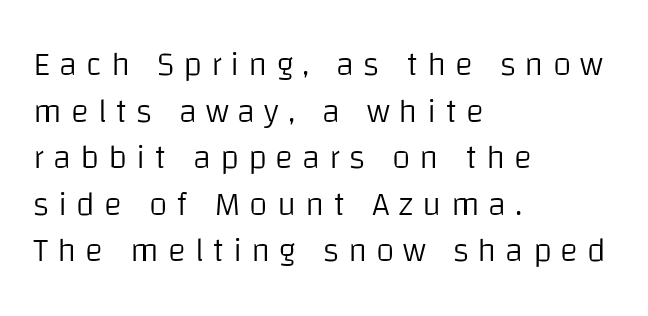
The image shows 34 px light sans-serif type, upright; set left-aligned, normal line spacing (1.37x), unusually wide letter spacing (+0.26 em), not underlined; low stroke contrast and a large x-height.
